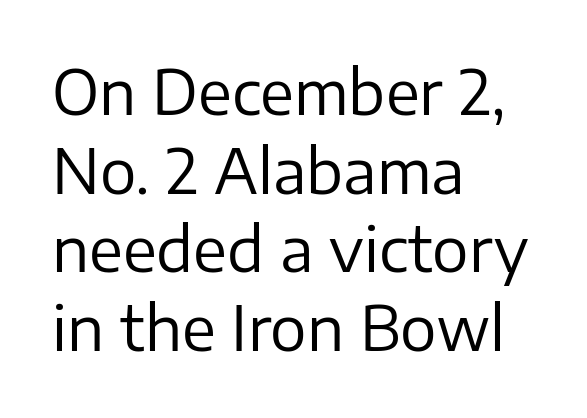
Q: Is the text bold? A: No.
Q: Is the text italic (slanted)? A: No, it is upright.
Q: Is the typeface a serif or a sans-serif typeface? A: Sans-serif.
Q: Is the text underlined? A: No.
Q: How is the paragraph aligned? A: Left-aligned.
Q: Is the spacing between letters normal or unusually wide? A: Normal.
Q: Is the spacing between lines tight, normal or loose? A: Normal.
Q: Width (condensed, normal, or wide)? A: Normal.
Q: Stroke contrast? A: Low.
Q: x-height? A: Medium.
Q: Monospaced? A: No.
